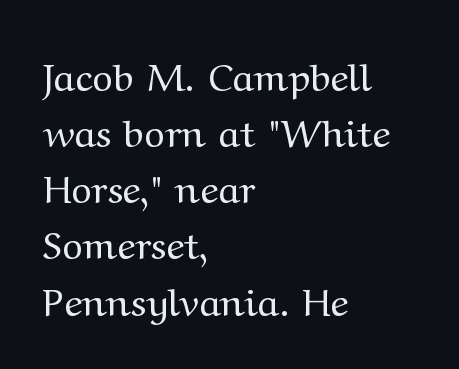
Q: Is the text bold? A: No.
Q: Is the text italic (slanted)? A: No, it is upright.
Q: Is the typeface a serif or a sans-serif typeface? A: Serif.
Q: Is the text underlined? A: No.
Q: How is the paragraph aligned? A: Left-aligned.
Q: Is the spacing between letters normal or unusually wide? A: Normal.
Q: Is the spacing between lines tight, normal or loose? A: Normal.
Q: Width (condensed, normal, or wide)? A: Wide.
Q: Stroke contrast? A: Medium.
Q: x-height? A: Medium.
Q: Monospaced? A: No.
